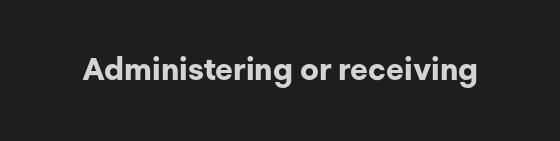
{"serif": "no", "italic": "no", "bold": "yes", "weight": "bold", "width": "normal", "stroke_contrast": "low", "x_height": "medium", "monospaced": "no", "underline": "no", "letter_spacing": "normal", "letter_spacing_em": 0.0, "glyph_px": 31}
